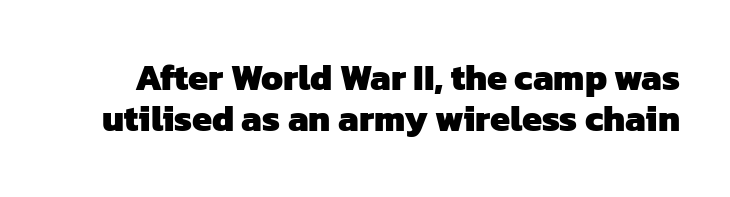
{"serif": "no", "bold": "yes", "weight": "heavy", "width": "normal", "stroke_contrast": "low", "x_height": "medium", "monospaced": "no", "underline": "no", "line_spacing": "tight", "line_spacing_ratio": 1.14, "letter_spacing": "normal", "letter_spacing_em": 0.0, "glyph_px": 36}
